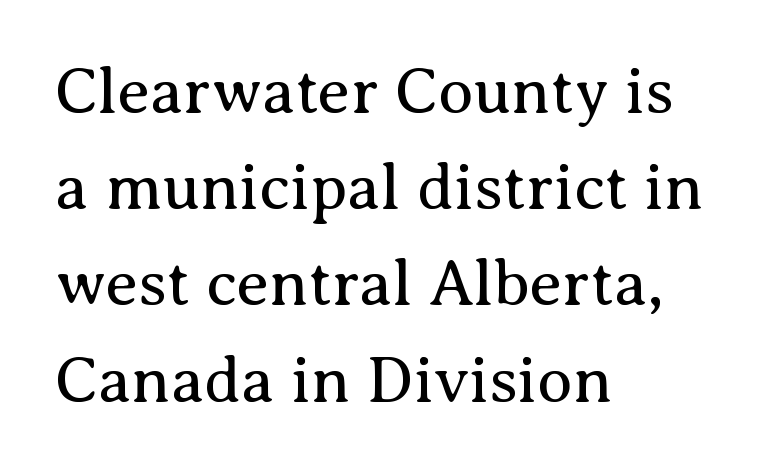
Unlike a clean sans, this face finishes its strokes with serifs. The passage is arranged the way most books set body copy — flush left. This rendering leaves character spacing at its baseline value. Rule under the text: the space is simply empty. You can tell it's not italic because the verticals are truly vertical. Think of a printed novel: that variable character pitch is what you see here.
